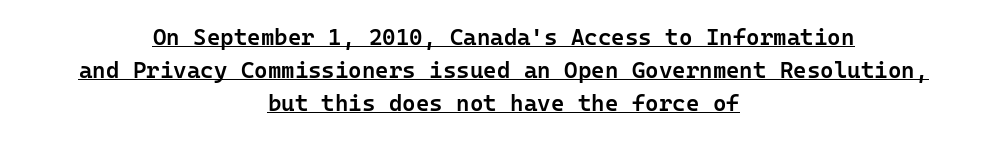
The image shows 23 px text type, upright; set centered, normal line spacing (1.44x), normal letter spacing, underlined.
